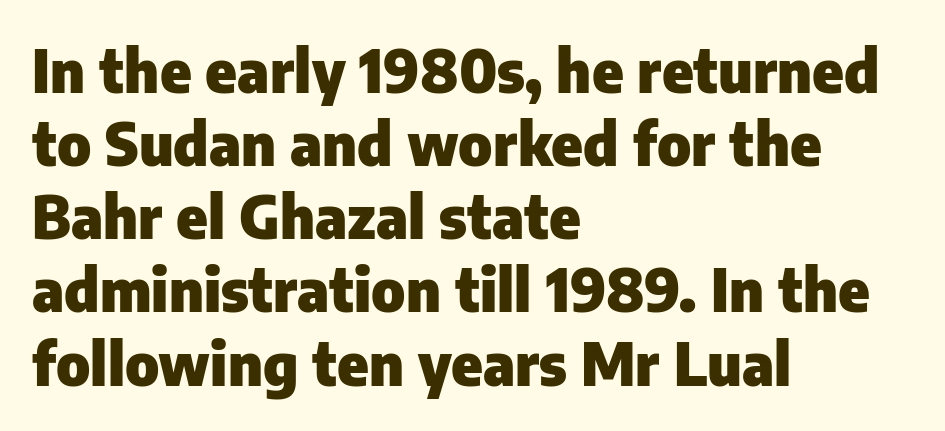
Q: Is the text bold? A: Yes.
Q: Is the text italic (slanted)? A: No, it is upright.
Q: Is the typeface a serif or a sans-serif typeface? A: Sans-serif.
Q: Is the text underlined? A: No.
Q: How is the paragraph aligned? A: Left-aligned.
Q: Is the spacing between letters normal or unusually wide? A: Normal.
Q: Width (condensed, normal, or wide)? A: Normal.
Q: Stroke contrast? A: Low.
Q: x-height? A: Medium.
Q: Monospaced? A: No.
